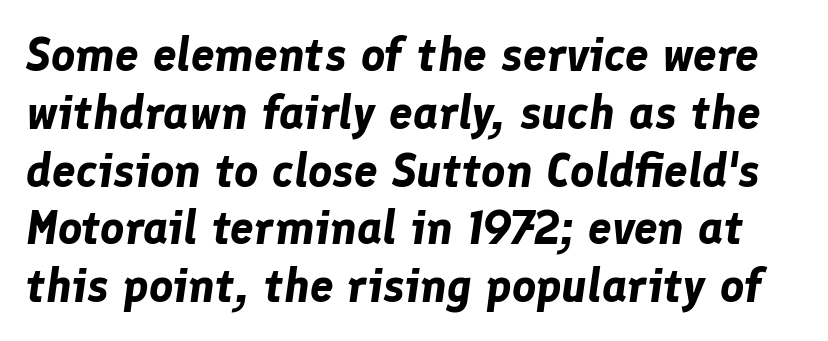
No word sits above an underline. The face used here is proportionally spaced, like ordinary book or web type. This sample uses an oblique cut, with every glyph tilted off the vertical. Characters follow at the spacing the type designer built in. What weight is shown? A full bold with thick strokes.
